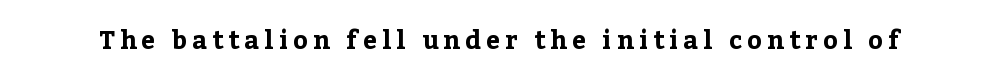
{"italic": "no", "bold": "yes", "underline": "no", "letter_spacing": "wide", "letter_spacing_em": 0.21, "glyph_px": 25}
